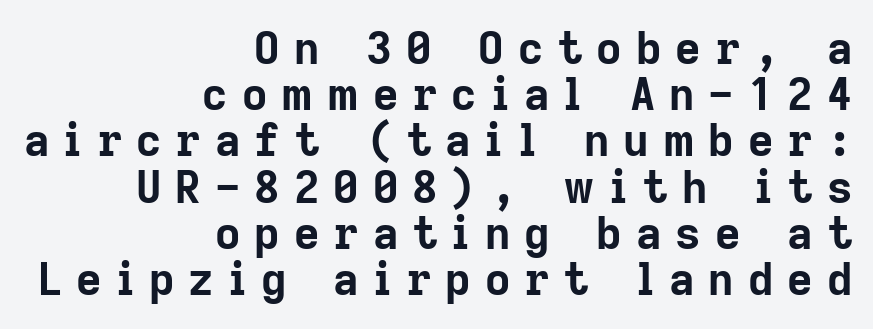
Font category for this specimen: sans-serif. Regarding leading, the lines here are crowded together. Emphasis by weight is at full strength: bold. The tracking jumps out immediately: characters are airy and widely separated. The face used here is proportionally spaced, like ordinary book or web type. One-word summary of the alignment: right.
